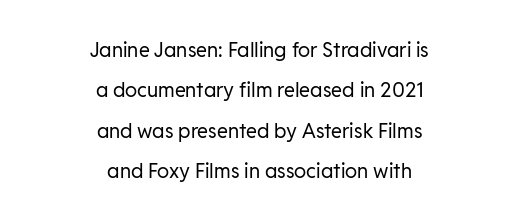
The image shows 20 px text type, upright; set centered, loose line spacing (2.02x), normal letter spacing, not underlined.
